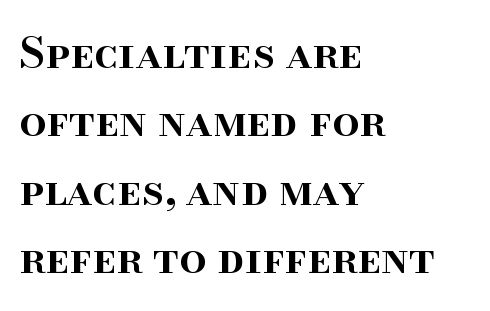
In terms of weight, the rendering is demibold, just under bold. Small tapered or slab feet sit at the stroke ends, so this counts as serif. The typography opts for an upright posture over an oblique one. Decoration check: the copy has no underline. Is this a fixed-width face? No — the glyphs have proportional, varying widths.
